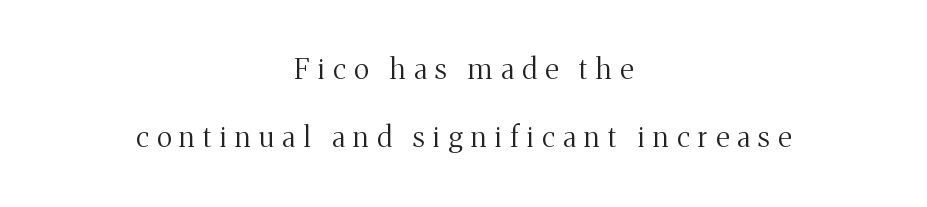
The image shows 28 px regular-weight serif type, upright; set centered, loose line spacing (2.43x), unusually wide letter spacing (+0.3 em), not underlined; medium stroke contrast and a medium x-height.
